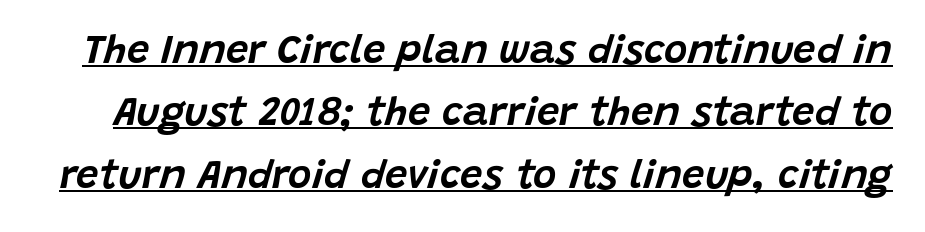
{"italic": "yes", "lean": "right", "slant_degrees": 15, "width": "normal", "stroke_contrast": "low", "x_height": "large", "monospaced": "no", "underline": "yes", "line_spacing": "normal", "line_spacing_ratio": 1.56, "letter_spacing": "normal", "letter_spacing_em": 0.0, "glyph_px": 40}
